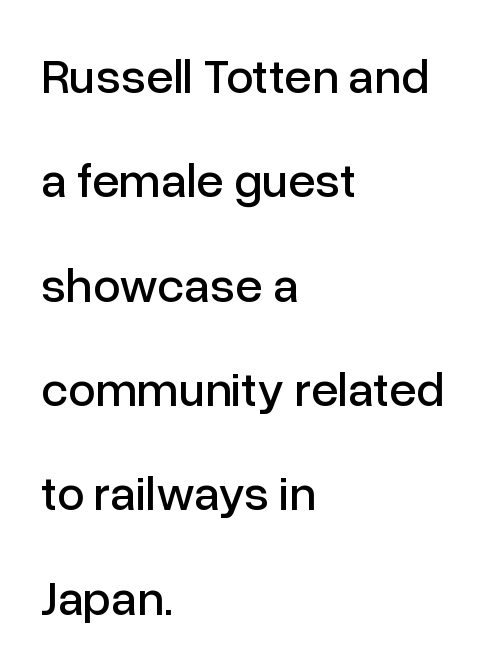
Do the characters align in a grid? No, the font is proportional. The axis of the letterforms is exactly vertical. The typeface chosen for these lines omits serifs. You could fit nearly another row in the gap between these rows.
